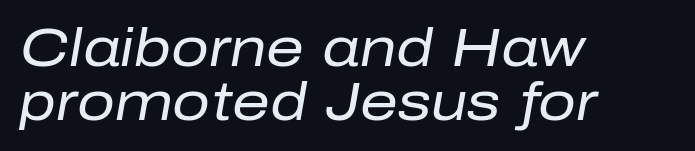
{"italic": "yes", "lean": "right", "slant_degrees": 10, "bold": "no", "weight": "regular", "width": "normal", "stroke_contrast": "low", "x_height": "medium", "monospaced": "no", "underline": "no", "align": "left", "line_spacing": "tight", "line_spacing_ratio": 1.01, "letter_spacing": "normal", "letter_spacing_em": 0.0, "glyph_px": 53}
